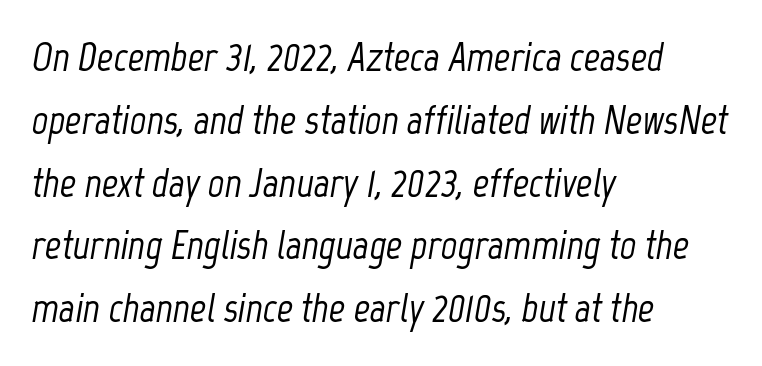
{"italic": "yes", "lean": "right", "slant_degrees": 12, "width": "condensed", "stroke_contrast": "low", "x_height": "medium", "monospaced": "no", "underline": "no", "align": "left", "line_spacing": "normal", "line_spacing_ratio": 1.57, "letter_spacing": "normal", "letter_spacing_em": 0.0, "glyph_px": 40}
